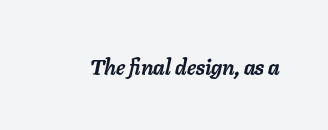
The image shows 21 px bold type, italic (leaning right); set normal letter spacing, not underlined.
